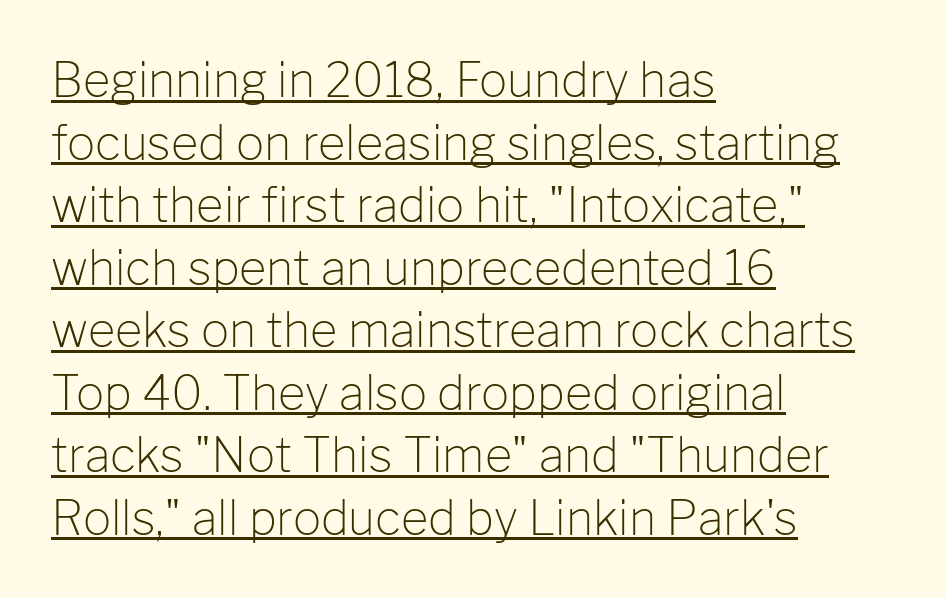
Horizontal bands of white between lines are of average thickness. This sample carries an underscore along the baseline area. Notice how the stems are strictly vertical — no italics here. Classification — sans serif.
